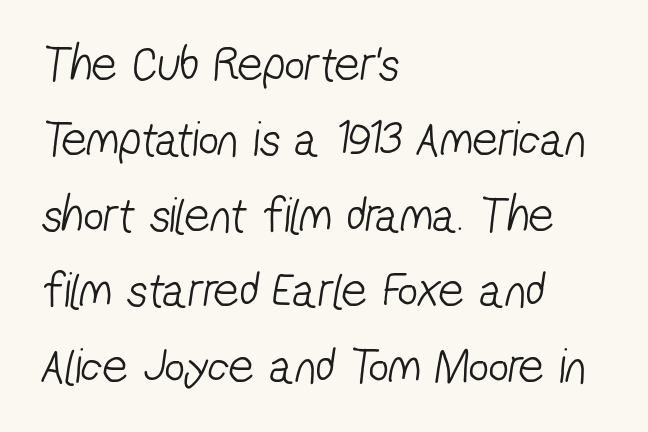
The image shows 50 px light, condensed sans-serif type; set left-aligned, normal line spacing (1.51x), normal letter spacing, not underlined; low stroke contrast and a medium x-height.
